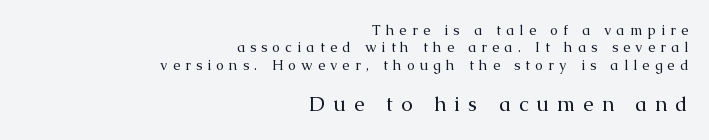
The image shows 21 px text type, upright; set right-aligned, normal line spacing (1.25x), unusually wide letter spacing (+0.38 em), not underlined; the second (bottom) block is 1.5x larger.
